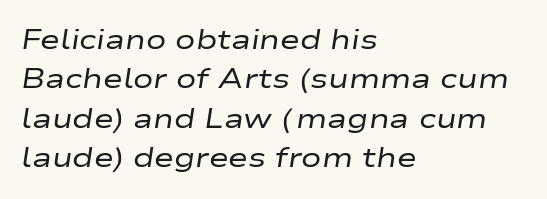
The image shows 27 px text type, italic (leaning right); set left-aligned, normal line spacing (1.46x), normal letter spacing, not underlined.
